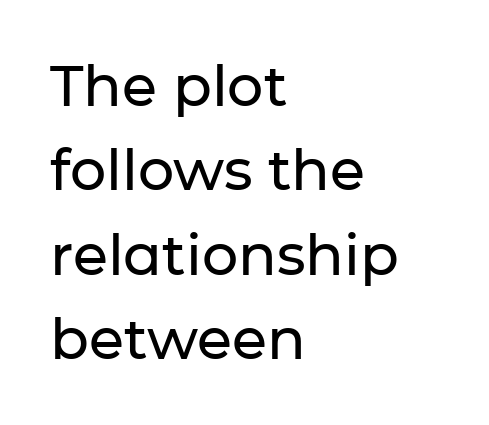
You could not count columns in this text — the font is proportionally spaced. The typeface chosen for these lines omits serifs. One glance says typical: line gaps are just what's usual. The horizontal fit of the characters is conventional and even. Every character sits straight up, as roman type does. The setting favours the left margin, as ordinary paragraphs usually do.
